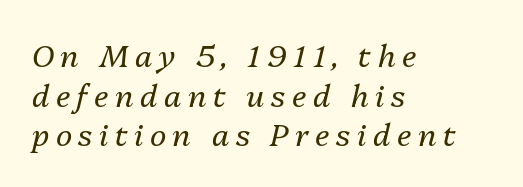
{"italic": "yes", "lean": "right", "slant_degrees": 13, "bold": "no", "weight": "regular", "width": "normal", "stroke_contrast": "medium", "x_height": "medium", "monospaced": "no", "underline": "no", "align": "left", "line_spacing": "normal", "line_spacing_ratio": 1.28, "letter_spacing": "wide", "letter_spacing_em": 0.21, "glyph_px": 31}
